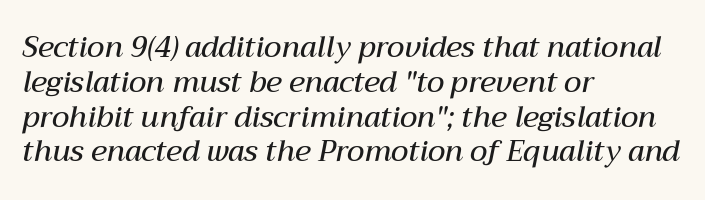
Proportional: the letters do not fall into vertical columns. Visually the block forms a straight wall on the left and a jagged coastline on the right. Stroke thickness is moderately raised; the sample reads as semibold. The space beneath each line is pristine and unruled.
